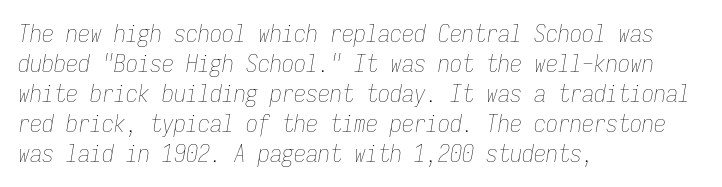
{"italic": "yes", "lean": "right", "slant_degrees": 9, "bold": "no", "underline": "no", "align": "left", "line_spacing": "normal", "line_spacing_ratio": 1.25, "letter_spacing": "normal", "letter_spacing_em": 0.0, "glyph_px": 24}
